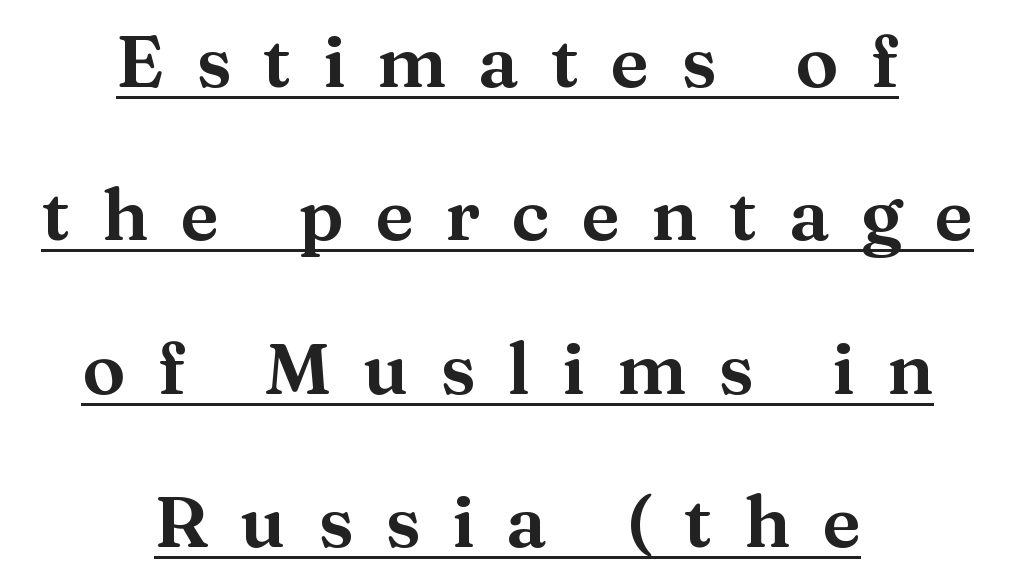
Someone cranked the tracking dial way up on this one. Varying glyph widths throughout — classic text-font behaviour. Notice the wide empty band between every row — that's loose leading. Does the lettering tilt? It doesn't — this is upright.
